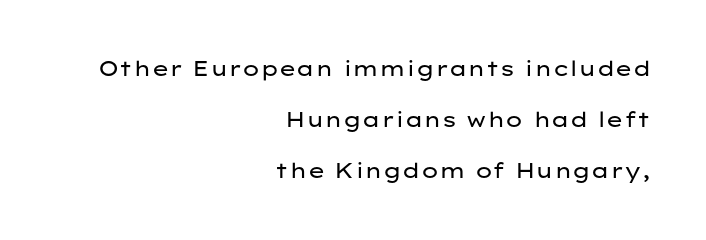
The image shows 21 px text type, upright; set right-aligned, loose line spacing (2.44x), normal letter spacing, not underlined.
